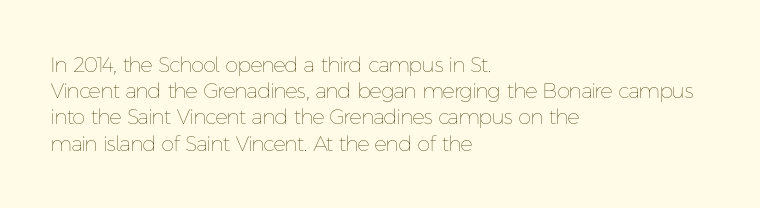
{"italic": "no", "bold": "no", "underline": "no", "align": "left", "line_spacing": "normal", "line_spacing_ratio": 1.25, "letter_spacing": "normal", "letter_spacing_em": 0.0, "glyph_px": 21}
